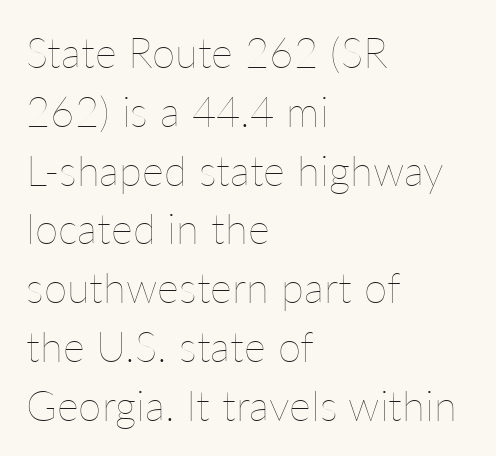
The image shows 42 px thin type, upright; set left-aligned, normal line spacing (1.4x), normal letter spacing, not underlined; low stroke contrast and a medium x-height.
